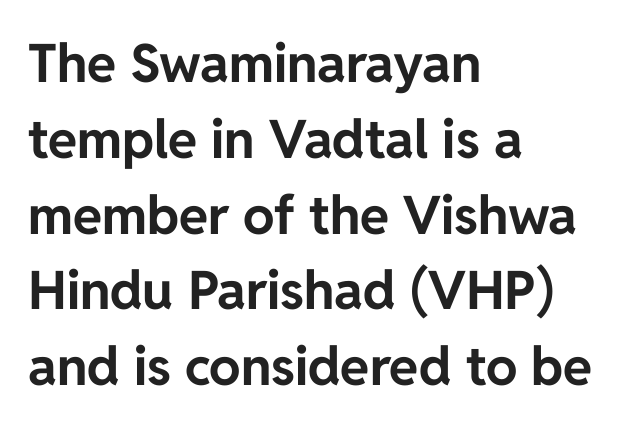
{"serif": "no", "italic": "no", "bold": "yes", "weight": "bold", "width": "normal", "stroke_contrast": "low", "x_height": "medium", "monospaced": "no", "underline": "no", "align": "left", "line_spacing": "normal", "line_spacing_ratio": 1.43, "letter_spacing": "normal", "letter_spacing_em": 0.0, "glyph_px": 53}
